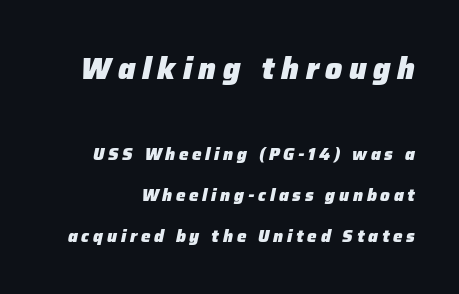
The image shows 30 px heavy type, italic (leaning right); set loose line spacing (2.4x), unusually wide letter spacing (+0.22 em), not underlined; the first (top) block is 1.76x larger; low stroke contrast and a medium x-height.
